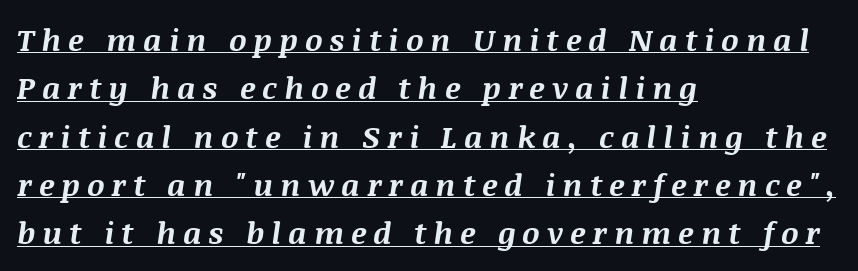
The image shows 31 px bold type, italic (leaning right); set left-aligned, normal line spacing (1.56x), unusually wide letter spacing (+0.22 em), underlined; medium stroke contrast and a large x-height.
